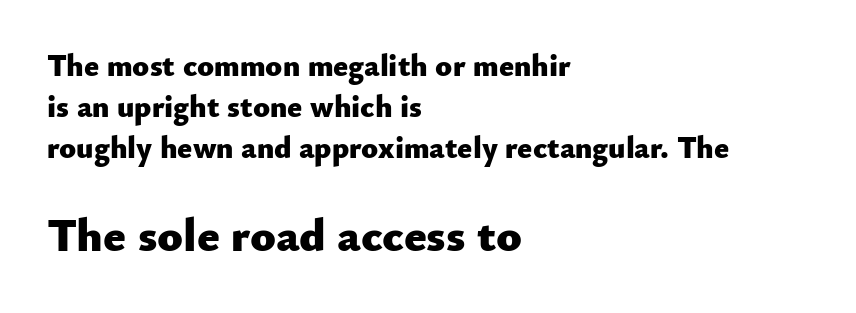
Q: Is the text bold? A: Yes.
Q: Is the text italic (slanted)? A: No, it is upright.
Q: Is the typeface a serif or a sans-serif typeface? A: Sans-serif.
Q: Is the text underlined? A: No.
Q: How is the paragraph aligned? A: Left-aligned.
Q: Is the spacing between letters normal or unusually wide? A: Normal.
Q: Is the spacing between lines tight, normal or loose? A: Normal.
Q: Which block of text is set in a larger size, the first (top) or the second (bottom)? A: The second (bottom) one.
Q: Width (condensed, normal, or wide)? A: Normal.
Q: Stroke contrast? A: Low.
Q: x-height? A: Small.
Q: Monospaced? A: No.
